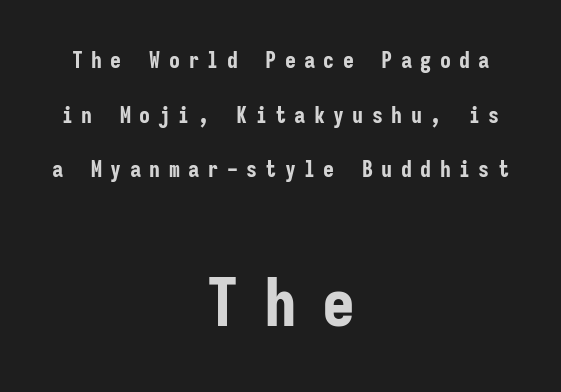
{"serif": "no", "italic": "no", "bold": "yes", "weight": "bold", "width": "condensed", "stroke_contrast": "low", "x_height": "medium", "monospaced": "yes", "underline": "no", "align": "center", "line_spacing": "loose", "line_spacing_ratio": 2.48, "letter_spacing": "wide", "letter_spacing_em": 0.38, "larger_block": "second", "size_ratio": 3.0, "glyph_px": 66}
